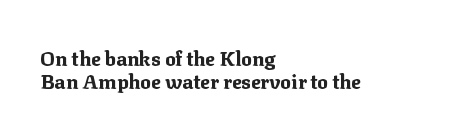
Q: Is the text bold? A: Yes.
Q: Is the text italic (slanted)? A: No, it is upright.
Q: Is the text underlined? A: No.
Q: How is the paragraph aligned? A: Left-aligned.
Q: Is the spacing between letters normal or unusually wide? A: Normal.
Q: Is the spacing between lines tight, normal or loose? A: Tight.
